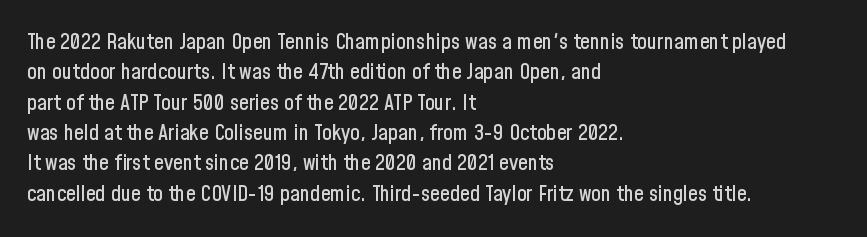
Q: Is the text italic (slanted)? A: No, it is upright.
Q: Is the text underlined? A: No.
Q: How is the paragraph aligned? A: Left-aligned.
Q: Is the spacing between letters normal or unusually wide? A: Normal.
Q: Is the spacing between lines tight, normal or loose? A: Normal.
